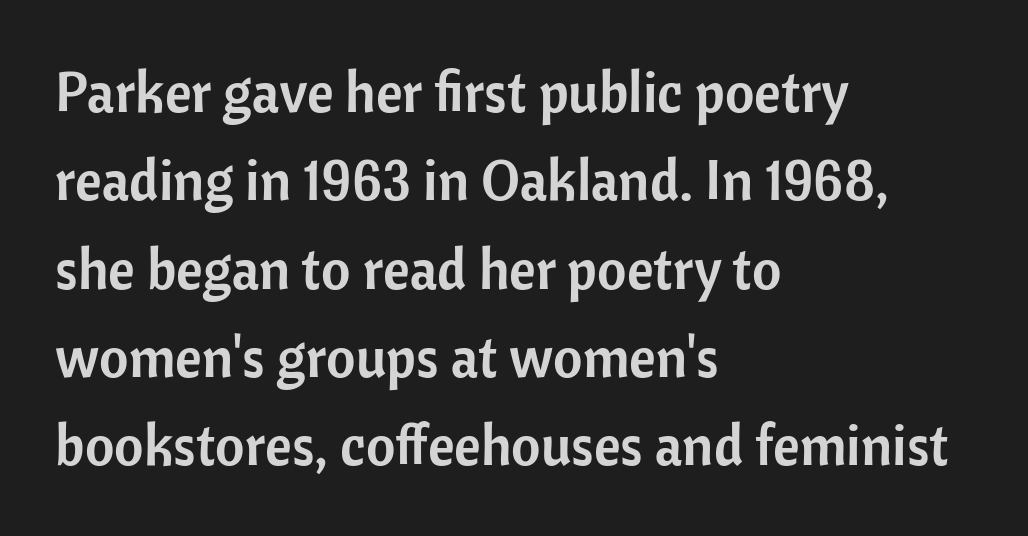
{"serif": "no", "italic": "no", "width": "normal", "stroke_contrast": "low", "x_height": "medium", "monospaced": "no", "underline": "no", "align": "left", "line_spacing": "normal", "line_spacing_ratio": 1.55, "letter_spacing": "normal", "letter_spacing_em": 0.0, "glyph_px": 57}
